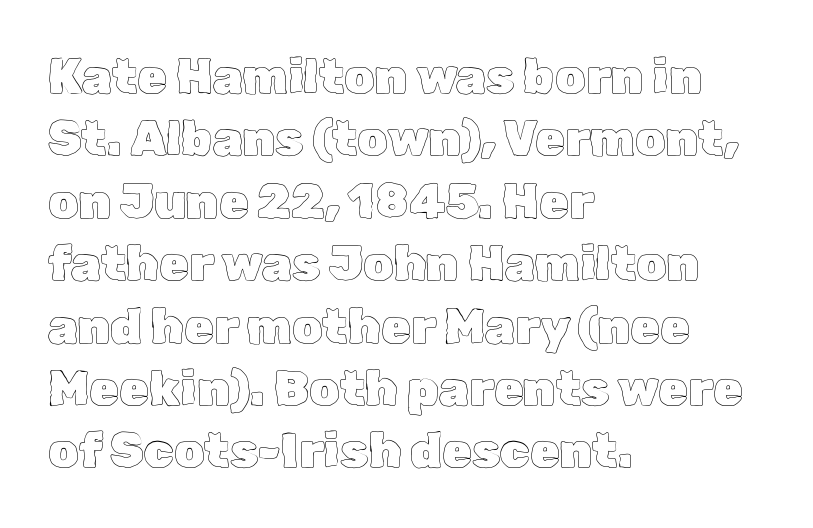
Q: Is the text italic (slanted)? A: No, it is upright.
Q: Is the text underlined? A: No.
Q: How is the paragraph aligned? A: Left-aligned.
Q: Is the spacing between letters normal or unusually wide? A: Normal.
Q: Is the spacing between lines tight, normal or loose? A: Normal.
Q: Width (condensed, normal, or wide)? A: Normal.
Q: x-height? A: Medium.
Q: Monospaced? A: No.
